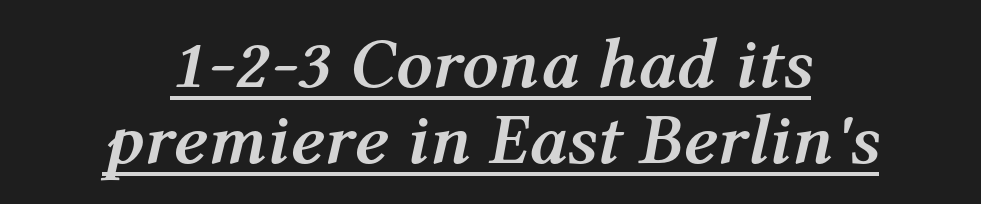
{"italic": "yes", "lean": "right", "slant_degrees": 12, "bold": "yes", "weight": "semibold", "width": "normal", "stroke_contrast": "medium", "x_height": "medium", "monospaced": "no", "underline": "yes", "align": "center", "line_spacing": "tight", "line_spacing_ratio": 1.06, "letter_spacing": "normal", "letter_spacing_em": 0.0, "glyph_px": 72}
